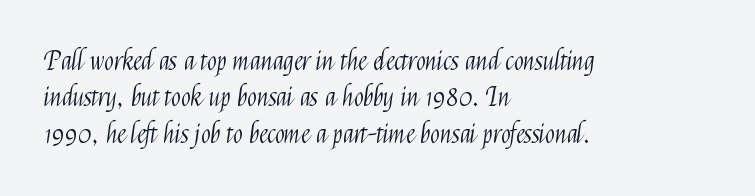
Short and long lines alike share a common starting point at left. The typeface has the unassuming heft of standard copy or less. Is the letter spacing exaggerated? No — it looks like the ordinary default. Has an underline been added? It has not.
